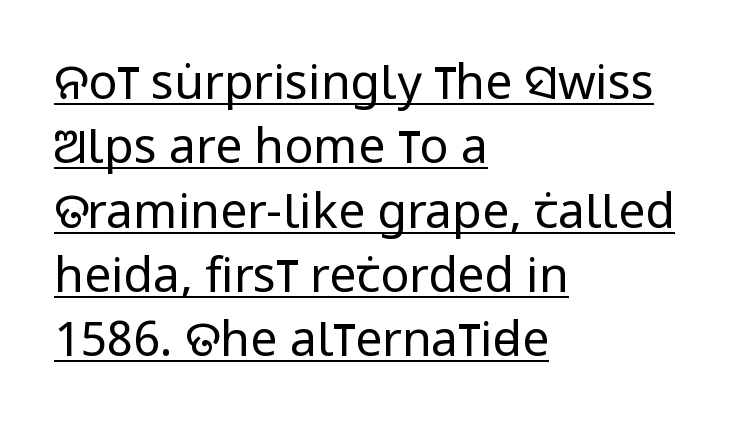
{"serif": "no", "italic": "no", "bold": "no", "weight": "regular", "width": "condensed", "stroke_contrast": "low", "x_height": "large", "monospaced": "no", "underline": "yes", "align": "left", "line_spacing": "normal", "line_spacing_ratio": 1.34, "letter_spacing": "normal", "letter_spacing_em": 0.0, "glyph_px": 48}
